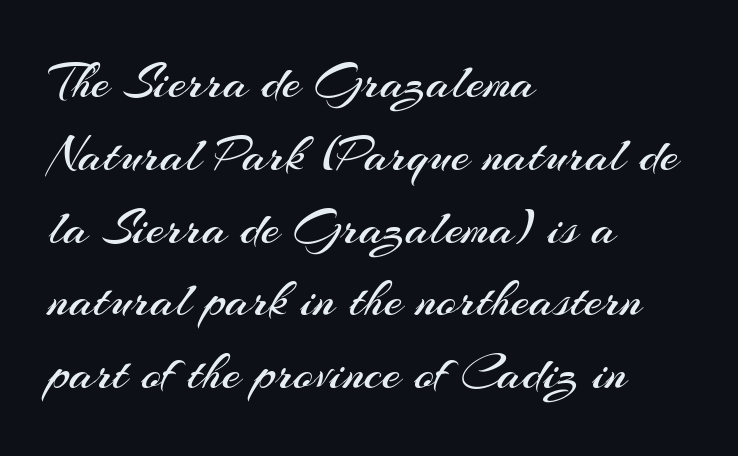
The image shows 52 px regular-weight sans-serif type; set left-aligned, normal line spacing (1.4x), normal letter spacing, not underlined; medium stroke contrast and a small x-height.
